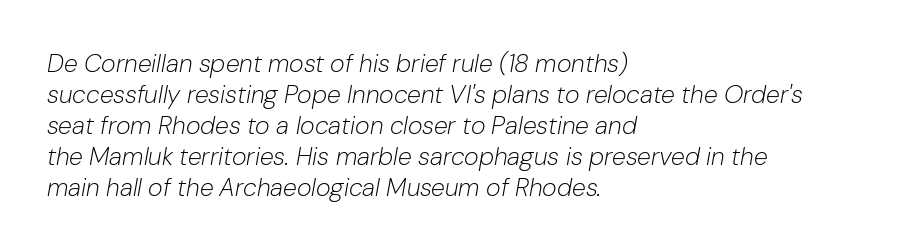
Q: Is the text bold? A: No.
Q: Is the text italic (slanted)? A: Yes, it leans right by about 10 degrees.
Q: Is the text underlined? A: No.
Q: How is the paragraph aligned? A: Left-aligned.
Q: Is the spacing between letters normal or unusually wide? A: Normal.
